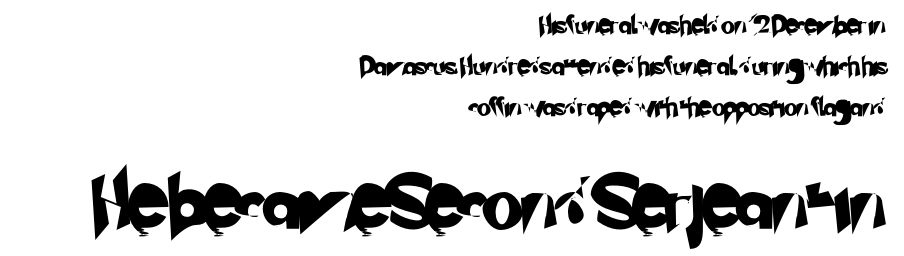
Look at the tracking — it's just the regular setting, nothing added. The designer went with a sans here, leaving each stem footless. Line spacing here is loose. The strip under each line holds only bare page. The passage shown is typed in a proportional face where columns would drift. The passage is arranged like a letterhead date or caption credit — flush right.
